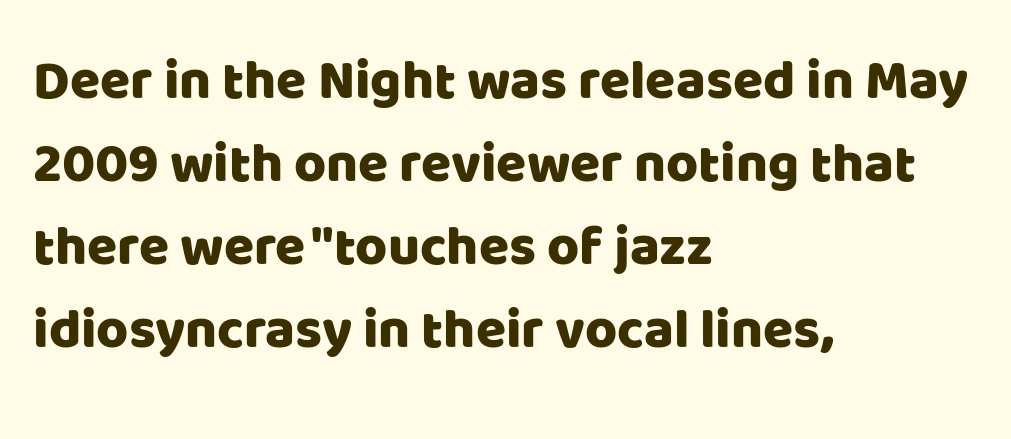
The image shows 55 px sans-serif type, upright; set left-aligned, normal line spacing (1.51x), normal letter spacing, not underlined; low stroke contrast and a large x-height.
